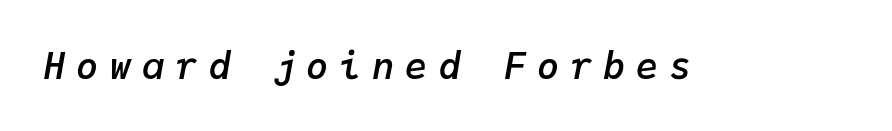
Q: Is the text bold? A: Semi-bold.
Q: Is the text italic (slanted)? A: Yes, it leans right by about 9 degrees.
Q: Is the text underlined? A: No.
Q: Is the spacing between letters normal or unusually wide? A: Unusually wide.
Q: Width (condensed, normal, or wide)? A: Normal.
Q: Stroke contrast? A: Low.
Q: x-height? A: Medium.
Q: Monospaced? A: Yes.
